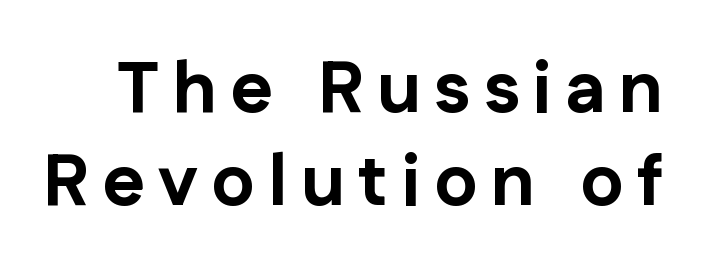
If you measured baseline to baseline, you'd find a middling distance. Underlining? Definitely not there. Ordinary non-slanted type is in use. The strokes are fattened all the way to bold.
